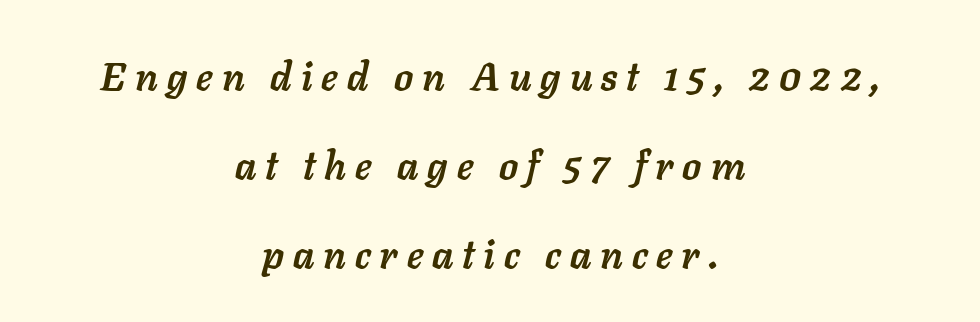
{"italic": "yes", "lean": "right", "slant_degrees": 11, "bold": "yes", "weight": "semibold", "width": "normal", "stroke_contrast": "low", "x_height": "medium", "monospaced": "no", "underline": "no", "align": "center", "line_spacing": "loose", "line_spacing_ratio": 2.28, "letter_spacing": "wide", "letter_spacing_em": 0.23, "glyph_px": 39}
